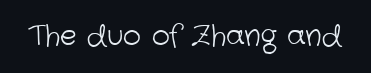
{"serif": "no", "bold": "no", "weight": "light", "width": "normal", "stroke_contrast": "low", "x_height": "medium", "monospaced": "no", "underline": "no", "letter_spacing": "normal", "letter_spacing_em": 0.0, "glyph_px": 28}
